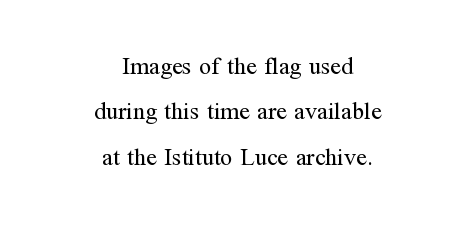
{"italic": "no", "bold": "no", "underline": "no", "align": "center", "line_spacing_ratio": 1.89, "letter_spacing": "normal", "letter_spacing_em": 0.0, "glyph_px": 24}
